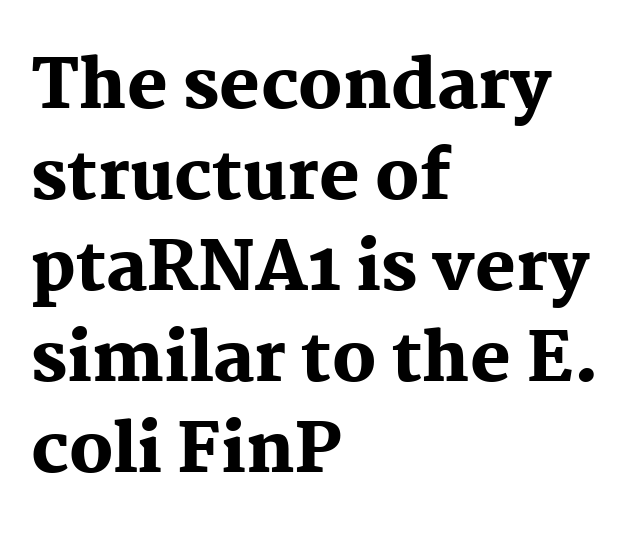
{"serif": "yes", "italic": "no", "bold": "yes", "weight": "heavy", "width": "normal", "stroke_contrast": "medium", "x_height": "medium", "monospaced": "no", "underline": "no", "align": "left", "line_spacing": "normal", "line_spacing_ratio": 1.34, "letter_spacing": "normal", "letter_spacing_em": 0.0, "glyph_px": 68}
